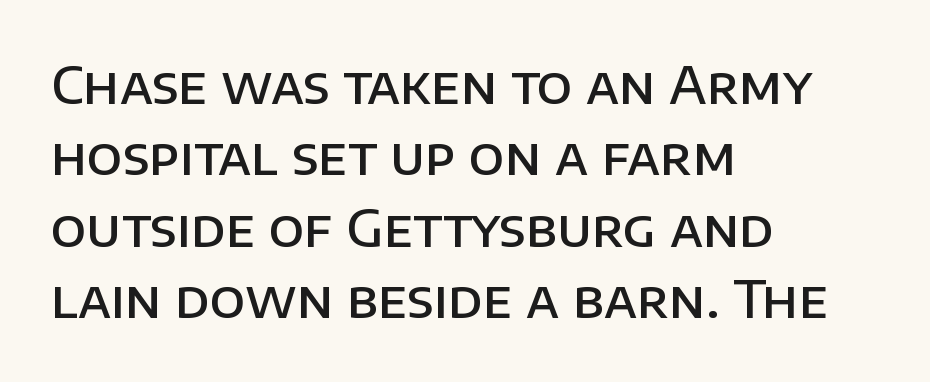
Line starts are locked; line ends wander. The type is set solid horizontally, with unmodified tracking. Observe the absence of serifs on each vertical stroke in this sample. Evenly set lines give the paragraph a standard silhouette.
